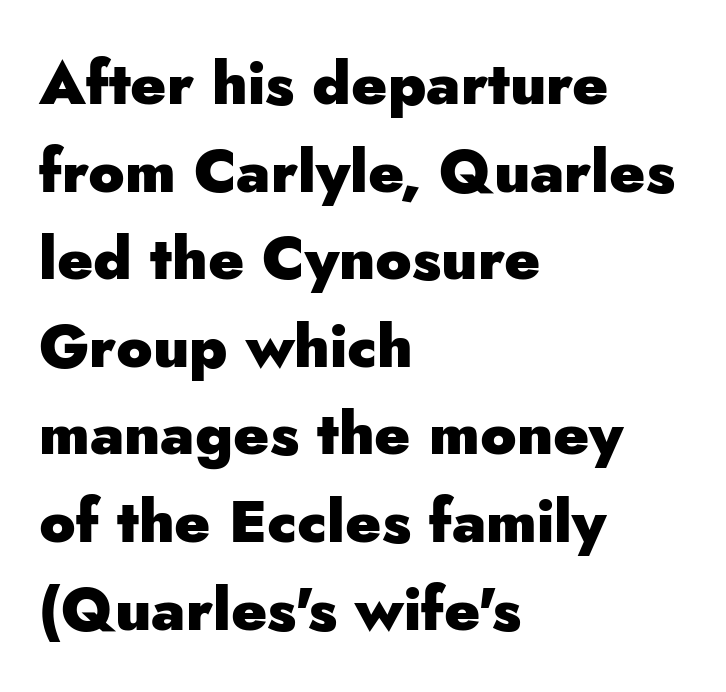
Letter spacing: default. The paragraph shown leans on its left margin. The specimen reads as upright at a glance. The typesetting leans heavy: a genuine bold. What's the leading like? Ordinary, nothing unusual. This sample has the flowing, uneven cadence of proportional lettering.
